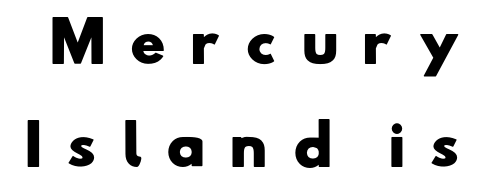
Q: Is the text bold? A: Yes.
Q: Is the typeface a serif or a sans-serif typeface? A: Sans-serif.
Q: Is the text underlined? A: No.
Q: Is the spacing between letters normal or unusually wide? A: Unusually wide.
Q: Is the spacing between lines tight, normal or loose? A: Loose.
Q: Width (condensed, normal, or wide)? A: Wide.
Q: Stroke contrast? A: Low.
Q: x-height? A: Small.
Q: Monospaced? A: No.
